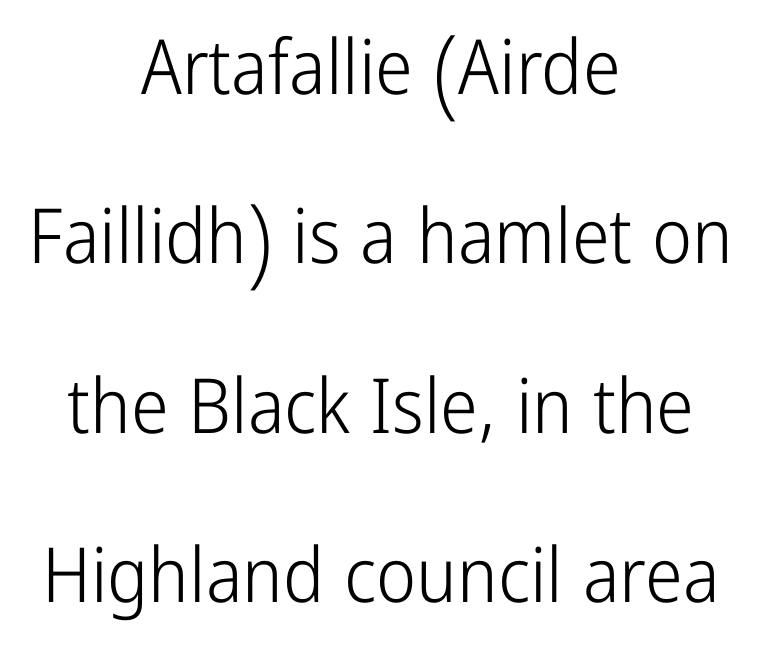
These lines are centered, leaving both edges ragged. Underline: absent. One glance says open: line gaps are wider than usual. I'd call this a sans setting — the letters go barefoot. Caption: standard tracking, unaltered.
